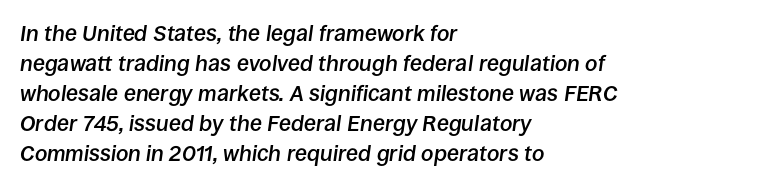
Q: Is the text bold? A: Semi-bold.
Q: Is the text italic (slanted)? A: Yes, it leans right by about 8 degrees.
Q: Is the text underlined? A: No.
Q: How is the paragraph aligned? A: Left-aligned.
Q: Is the spacing between letters normal or unusually wide? A: Normal.
Q: Is the spacing between lines tight, normal or loose? A: Normal.
